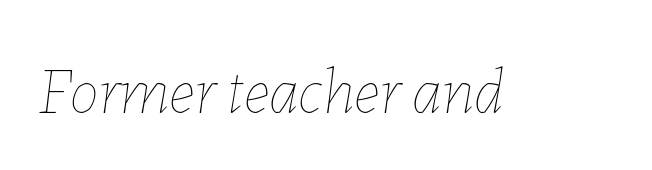
The image shows 66 px thin type, italic (leaning right); set normal letter spacing, not underlined; low stroke contrast and a medium x-height.
